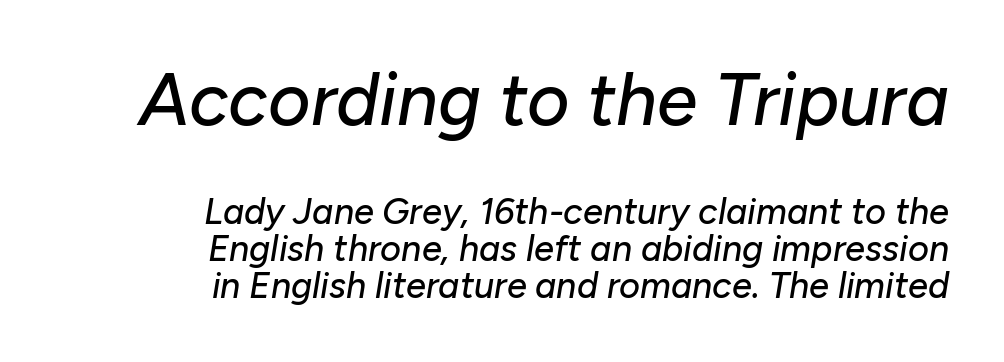
The image shows 73 px text type, italic (leaning right); set right-aligned, tight line spacing (1.03x), normal letter spacing, not underlined; the first (top) block is 2.03x larger; low stroke contrast and a medium x-height.
